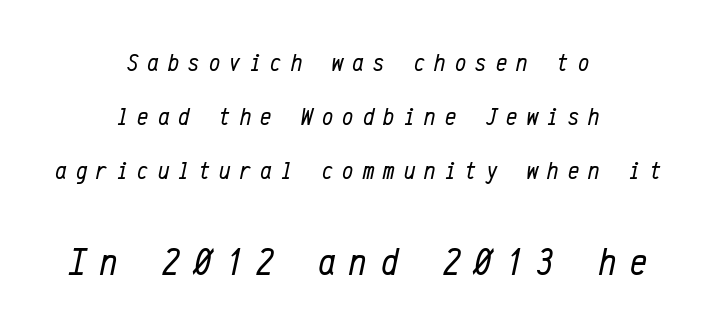
Type size steps up from the first block to the second. Characters follow at a spacing far wider than the type designer built in. You could count columns in this text — the font is strictly monospaced. Stem width sits at or under what a default text font uses. Compared with ordinary roman type, these characters are visibly tilted.
